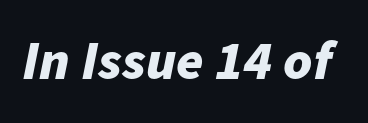
{"italic": "yes", "lean": "right", "slant_degrees": 11, "bold": "yes", "weight": "bold", "width": "normal", "stroke_contrast": "low", "x_height": "medium", "monospaced": "no", "underline": "no", "letter_spacing": "normal", "letter_spacing_em": 0.0, "glyph_px": 55}
